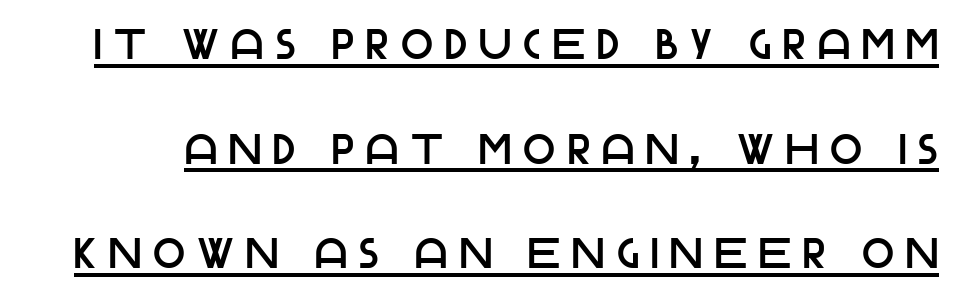
The rendering inserts visible extra space after every character. The characters display no serif detailing; their extremities are plain. Ascenders rise straight up at ninety degrees. Has an underline been added? It has.
